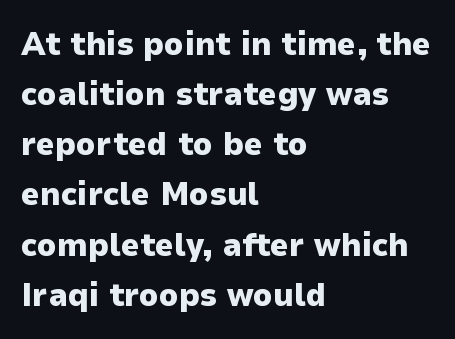
The image shows 33 px heavy sans-serif type, upright; set left-aligned, normal line spacing (1.52x), normal letter spacing, not underlined; low stroke contrast and a medium x-height.
